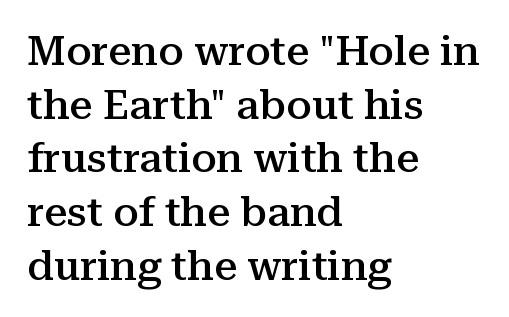
Q: Is the text bold? A: Semi-bold.
Q: Is the text italic (slanted)? A: No, it is upright.
Q: Is the typeface a serif or a sans-serif typeface? A: Serif.
Q: Is the text underlined? A: No.
Q: How is the paragraph aligned? A: Left-aligned.
Q: Is the spacing between letters normal or unusually wide? A: Normal.
Q: Is the spacing between lines tight, normal or loose? A: Normal.
Q: Width (condensed, normal, or wide)? A: Normal.
Q: Stroke contrast? A: Medium.
Q: x-height? A: Medium.
Q: Monospaced? A: No.
